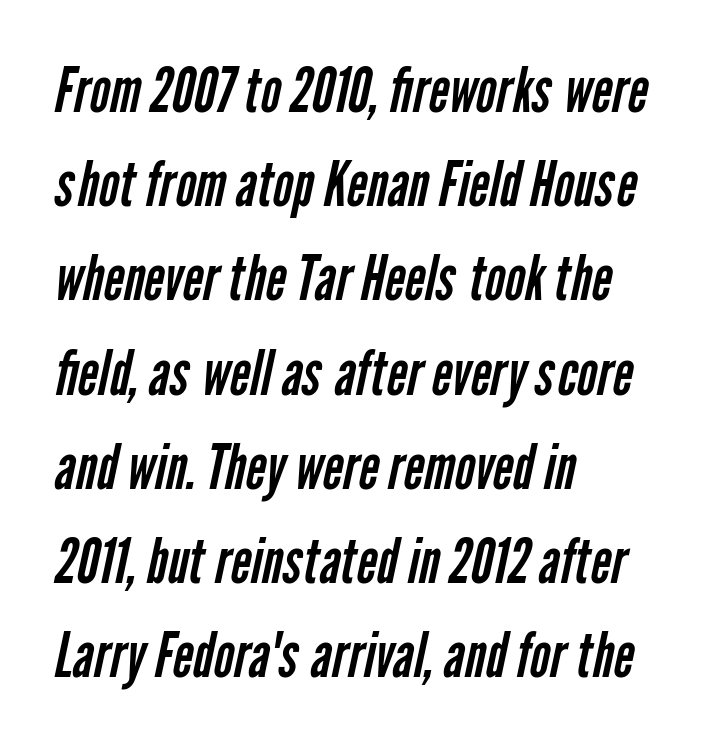
{"serif": "no", "bold": "no", "weight": "regular", "width": "condensed", "stroke_contrast": "low", "x_height": "medium", "monospaced": "no", "underline": "no", "align": "left", "line_spacing": "normal", "line_spacing_ratio": 1.52, "letter_spacing": "normal", "letter_spacing_em": 0.0, "glyph_px": 62}
